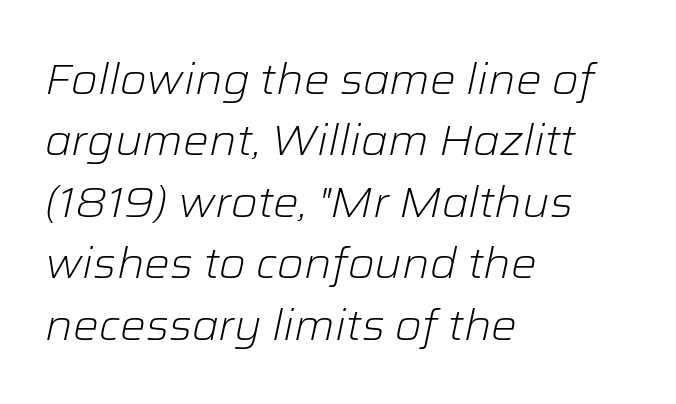
The passage shown is typed in a proportional face where columns would drift. The face used here has a pronounced slope to its letters. Weight: not bold — regular or lighter. Regarding leading, the lines here are spaced in the standard way. In CSS terms this would be text-align: left. This sample uses plain, unmodified letter spacing.
